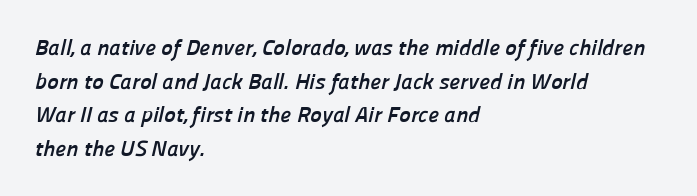
The image shows 22 px bold type; set left-aligned, normal line spacing (1.53x), normal letter spacing, not underlined.
